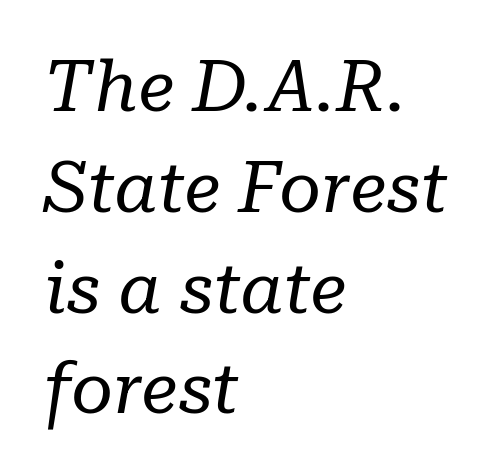
Baseline-to-baseline distance is the conventional proportion of letter height. Words appear dense and cohesive because spacing is normal. In terms of posture, this sample is oblique. The strokes carry an ordinary text weight at most. Look at the bottom of the vertical strokes: they flare into serifs here.
